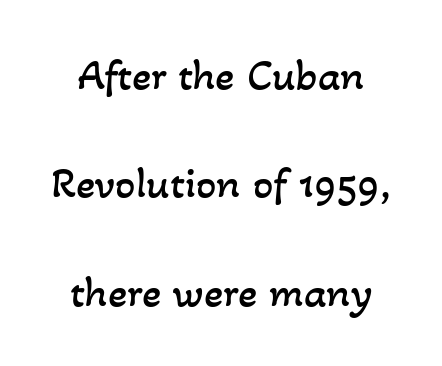
Q: Is the text bold? A: No.
Q: Is the text underlined? A: No.
Q: Is the spacing between letters normal or unusually wide? A: Normal.
Q: Is the spacing between lines tight, normal or loose? A: Loose.
Q: Width (condensed, normal, or wide)? A: Normal.
Q: Stroke contrast? A: Low.
Q: x-height? A: Small.
Q: Monospaced? A: No.
